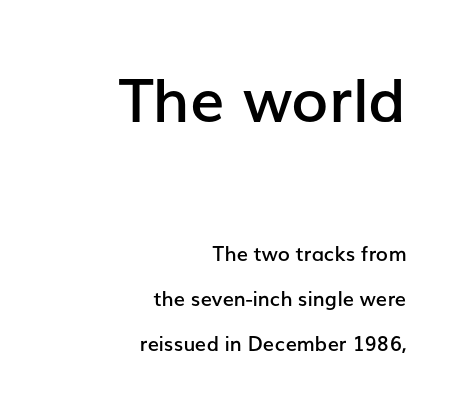
Typographic density is moderately raised because the face is semibold. Two sizes are in play, and the larger belongs to the first block. The face used here is a sans, in the tradition of grotesques and geometrics. Glance below the letters and you will spot only blank space.
